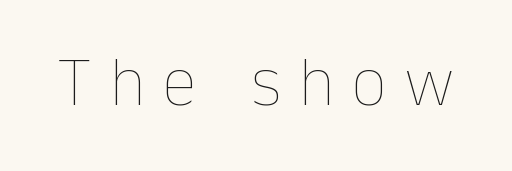
{"italic": "no", "bold": "no", "weight": "thin", "width": "normal", "stroke_contrast": "low", "x_height": "medium", "monospaced": "no", "underline": "no", "letter_spacing": "wide", "letter_spacing_em": 0.25, "glyph_px": 70}
